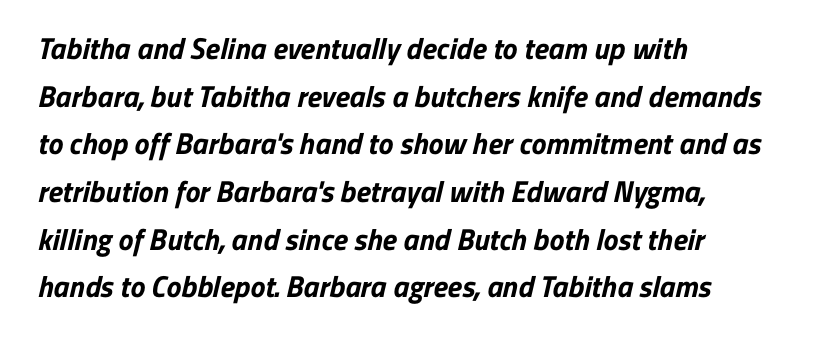
{"serif": "no", "bold": "yes", "weight": "bold", "width": "normal", "stroke_contrast": "low", "x_height": "medium", "monospaced": "no", "underline": "no", "align": "left", "line_spacing": "normal", "line_spacing_ratio": 1.59, "letter_spacing": "normal", "letter_spacing_em": 0.0, "glyph_px": 30}
